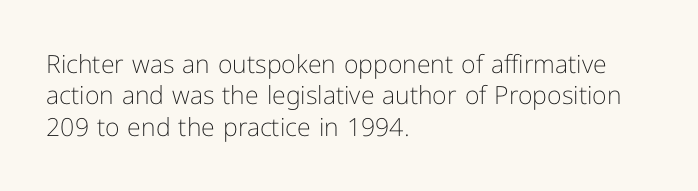
{"italic": "no", "bold": "no", "underline": "no", "align": "left", "line_spacing": "normal", "line_spacing_ratio": 1.26, "letter_spacing": "normal", "letter_spacing_em": 0.0, "glyph_px": 25}
